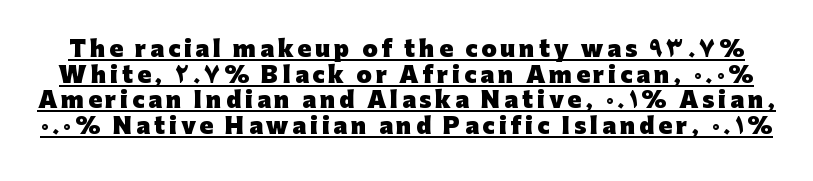
The image shows 22 px bold type, upright; set line spacing 1.17x, underlined.
